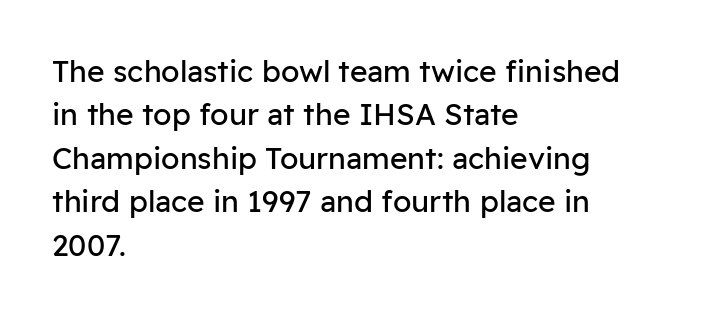
A student would call this left alignment; a typographer would say flush left, rag right. The face used here is proportionally spaced, like ordinary book or web type. Inter-character spacing is left at the font's built-in metrics. Summary of weight: not heavy and not bold. Note: no serifs on the glyphs.
